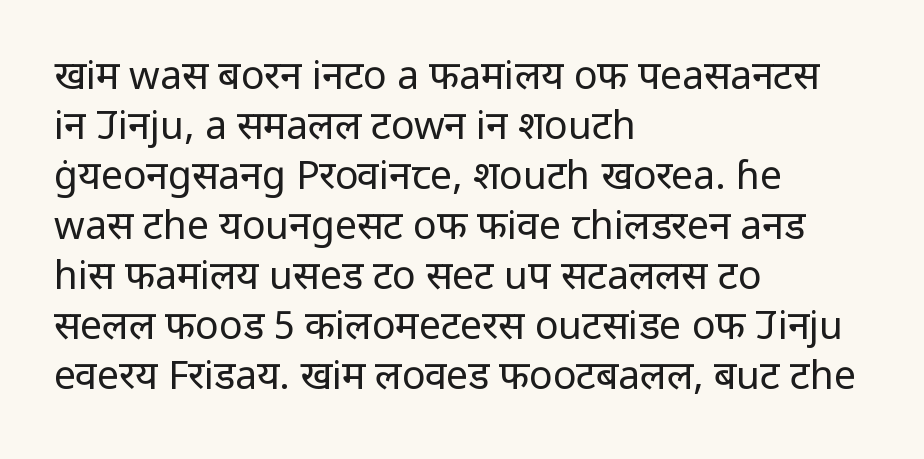
Q: Is the text bold? A: No.
Q: Is the text italic (slanted)? A: No, it is upright.
Q: Is the typeface a serif or a sans-serif typeface? A: Sans-serif.
Q: Is the text underlined? A: No.
Q: How is the paragraph aligned? A: Left-aligned.
Q: Is the spacing between letters normal or unusually wide? A: Normal.
Q: Is the spacing between lines tight, normal or loose? A: Normal.
Q: Width (condensed, normal, or wide)? A: Normal.
Q: Stroke contrast? A: Low.
Q: x-height? A: Medium.
Q: Monospaced? A: No.
